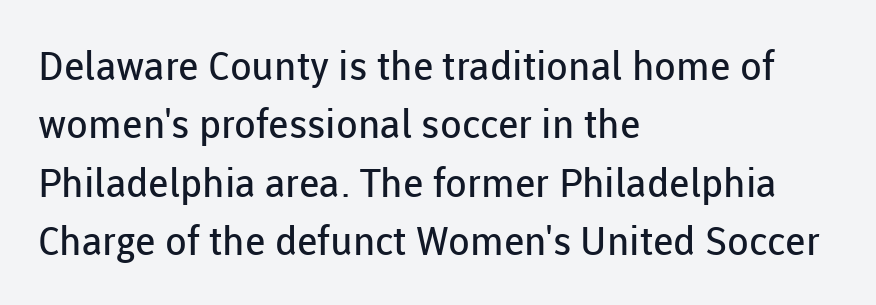
The image shows 40 px regular-weight sans-serif type, upright; set left-aligned, normal line spacing (1.46x), normal letter spacing, not underlined; low stroke contrast and a medium x-height.
